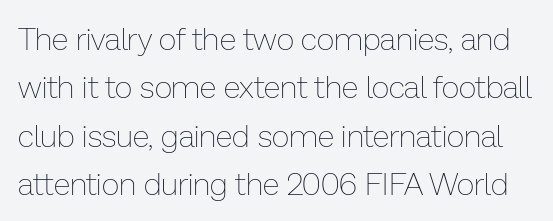
{"italic": "no", "bold": "no", "weight": "thin", "width": "normal", "stroke_contrast": "low", "x_height": "medium", "monospaced": "no", "underline": "no", "line_spacing": "normal", "line_spacing_ratio": 1.56, "letter_spacing": "normal", "letter_spacing_em": 0.0, "glyph_px": 31}
